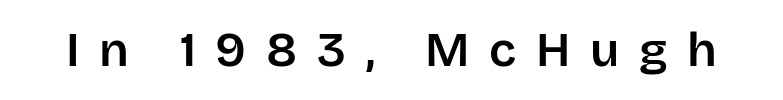
The image shows 48 px sans-serif type, upright; set unusually wide letter spacing (+0.41 em), not underlined; low stroke contrast and a large x-height.
